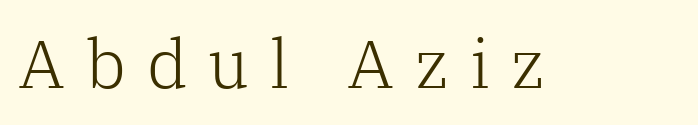
{"serif": "yes", "italic": "no", "bold": "no", "weight": "light", "width": "normal", "stroke_contrast": "low", "x_height": "medium", "monospaced": "no", "underline": "no", "letter_spacing": "wide", "letter_spacing_em": 0.31, "glyph_px": 68}
